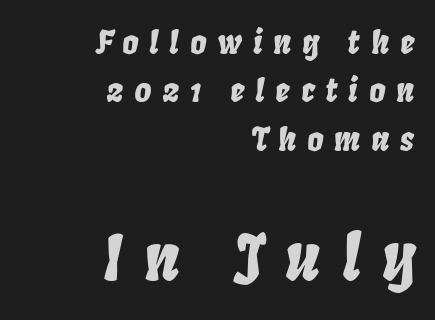
Reading down the column, the eye jumps a familiar distance to each next line. The following chunk of copy outweighs the initial chunk in type size. Short and long lines alike share a common ending point at right. Inter-character spacing is expanded well beyond the font's built-in metrics. Observe the lean: these are italic letterforms.
